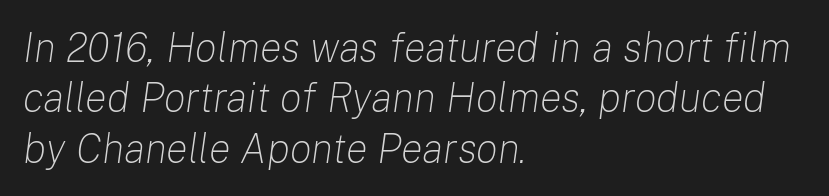
The image shows 41 px light type, italic (leaning right); set left-aligned, line spacing 1.23x, normal letter spacing, not underlined; low stroke contrast and a medium x-height.
